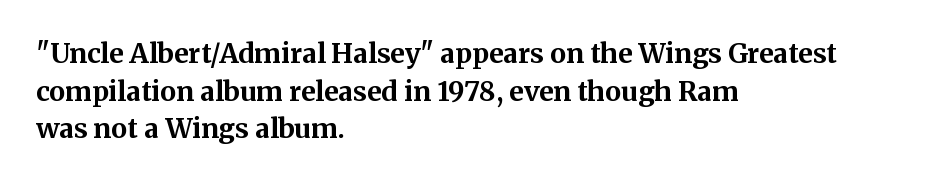
Q: Is the text bold? A: Yes.
Q: Is the text italic (slanted)? A: No, it is upright.
Q: Is the text underlined? A: No.
Q: How is the paragraph aligned? A: Left-aligned.
Q: Is the spacing between letters normal or unusually wide? A: Normal.
Q: Is the spacing between lines tight, normal or loose? A: Normal.
